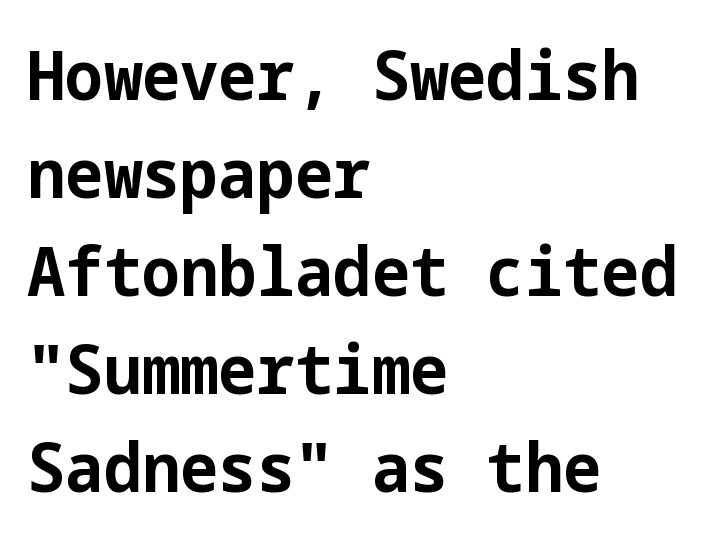
The passage shown is typeset with a sans-serif family. Is the type bold? Yes — the strokes are clearly thick and heavy. If you drew a ruler down the left edge, every line would touch it. Type without underlining. The letters stand straight up with perfectly vertical stems. The type is set solid horizontally, with unmodified tracking.
